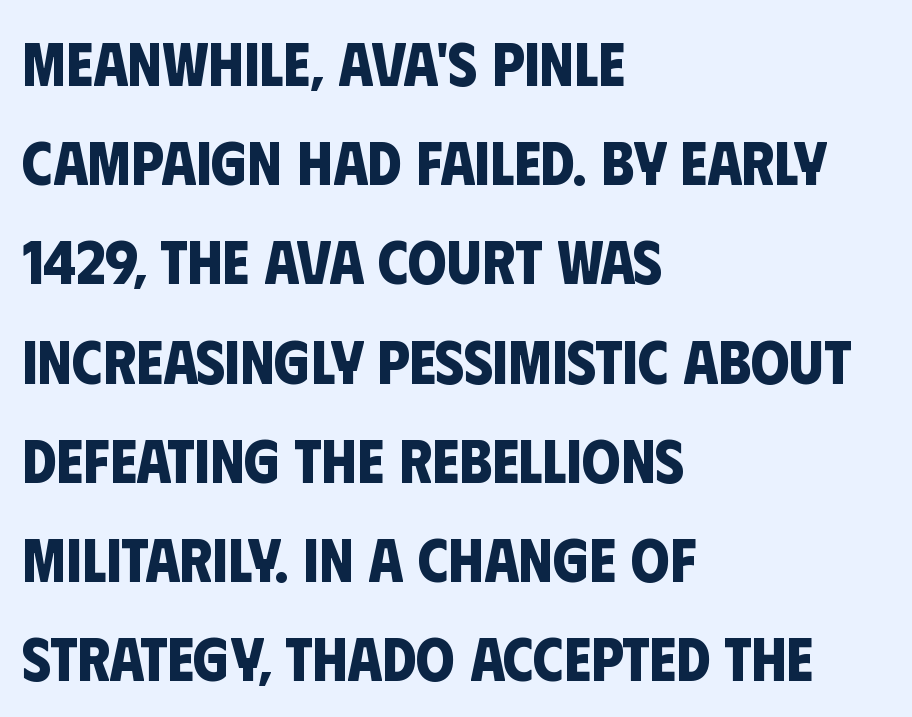
The image shows 62 px bold, condensed sans-serif type; set left-aligned, normal line spacing (1.6x), normal letter spacing, not underlined; low stroke contrast and a large x-height.
